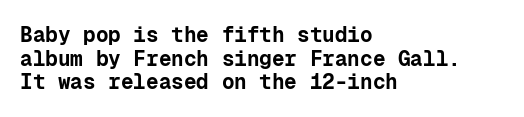
Q: Is the text bold? A: Yes.
Q: Is the text italic (slanted)? A: No, it is upright.
Q: Is the text underlined? A: No.
Q: How is the paragraph aligned? A: Left-aligned.
Q: Is the spacing between letters normal or unusually wide? A: Normal.
Q: Is the spacing between lines tight, normal or loose? A: Tight.
